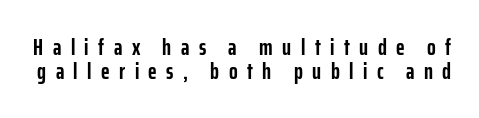
Q: Is the text bold? A: Yes.
Q: Is the text italic (slanted)? A: No, it is upright.
Q: Is the text underlined? A: No.
Q: Is the spacing between letters normal or unusually wide? A: Unusually wide.
Q: Is the spacing between lines tight, normal or loose? A: Tight.
